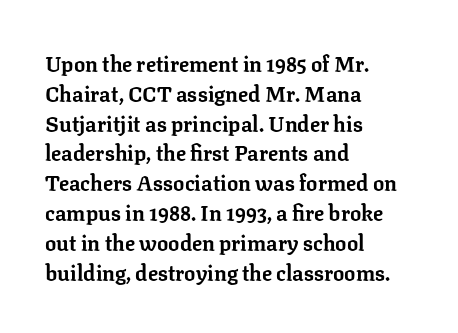
{"italic": "no", "bold": "yes", "underline": "no", "align": "left", "line_spacing": "normal", "line_spacing_ratio": 1.42, "letter_spacing": "normal", "letter_spacing_em": 0.0, "glyph_px": 21}
